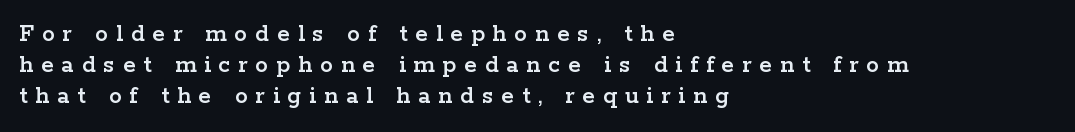
The image shows 26 px text type, upright; set left-aligned, line spacing 1.2x, unusually wide letter spacing (+0.3 em), not underlined.
